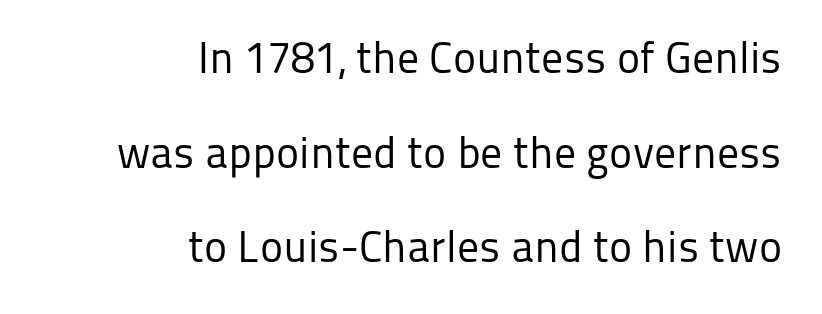
{"serif": "no", "italic": "no", "bold": "no", "weight": "regular", "width": "normal", "stroke_contrast": "low", "x_height": "medium", "monospaced": "no", "underline": "no", "align": "right", "line_spacing": "loose", "line_spacing_ratio": 2.15, "letter_spacing": "normal", "letter_spacing_em": 0.0, "glyph_px": 44}
